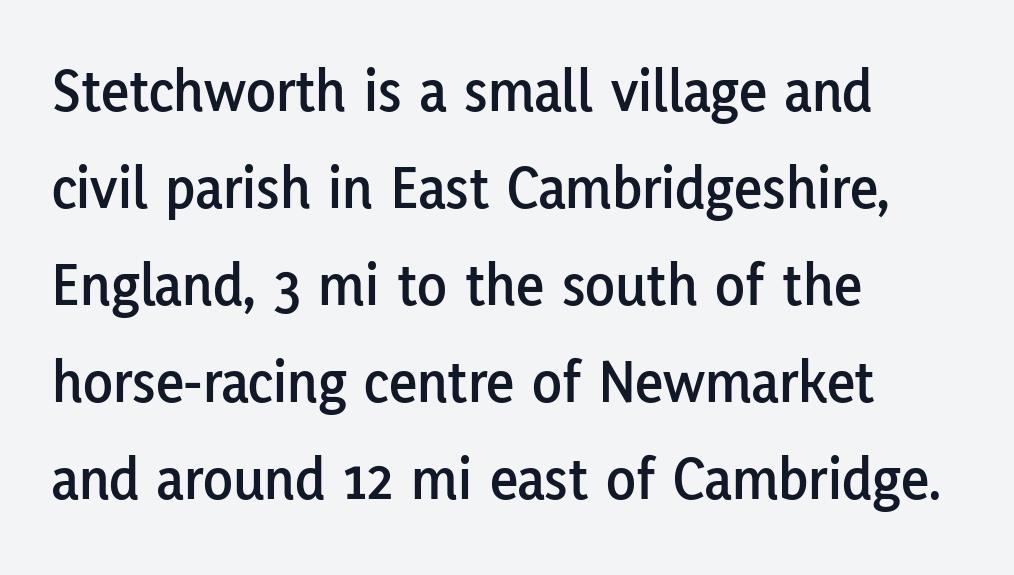
Line spacing here is normal. A sans-serif font was chosen for this passage. Any mark beneath the type? The region is blank. This is the regular roman posture of the typeface.
